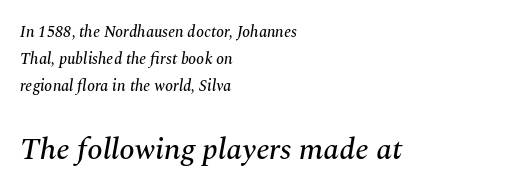
Q: Is the text italic (slanted)? A: Yes, it leans right by about 10 degrees.
Q: Is the typeface a serif or a sans-serif typeface? A: Serif.
Q: Is the text underlined? A: No.
Q: How is the paragraph aligned? A: Left-aligned.
Q: Is the spacing between letters normal or unusually wide? A: Normal.
Q: Is the spacing between lines tight, normal or loose? A: Normal.
Q: Which block of text is set in a larger size, the first (top) or the second (bottom)? A: The second (bottom) one.
Q: Width (condensed, normal, or wide)? A: Normal.
Q: Stroke contrast? A: Medium.
Q: x-height? A: Medium.
Q: Monospaced? A: No.
